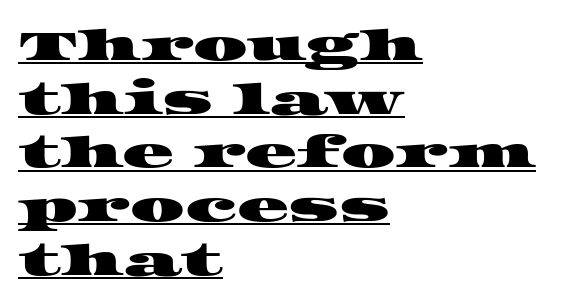
{"serif": "yes", "width": "wide", "stroke_contrast": "high", "x_height": "large", "monospaced": "no", "underline": "yes", "align": "left", "line_spacing": "normal", "line_spacing_ratio": 1.25, "letter_spacing": "normal", "letter_spacing_em": 0.0, "glyph_px": 43}
